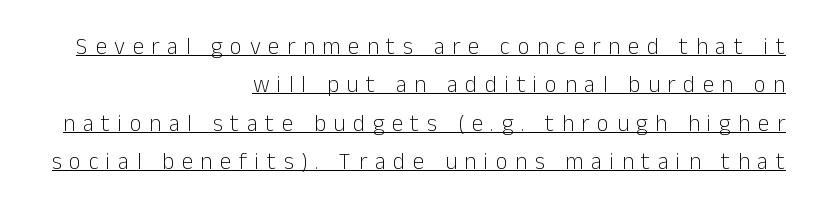
The image shows 23 px text type, upright; set right-aligned, normal line spacing (1.67x), unusually wide letter spacing (+0.33 em), underlined.
